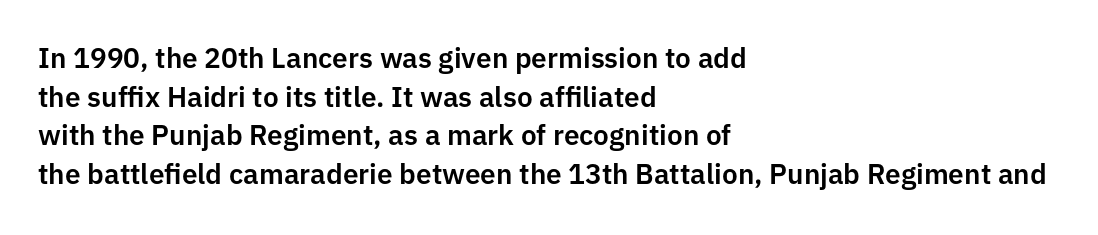
Leftover space on each line is placed entirely after the last word. Grotesque or geometric, the face here clearly has no serifs. Notice how the stems are strictly vertical — no italics here. The gap between lines stays unmarked. The face used here is proportionally spaced, like ordinary book or web type. The vertical gap from one line to the next is medium.
